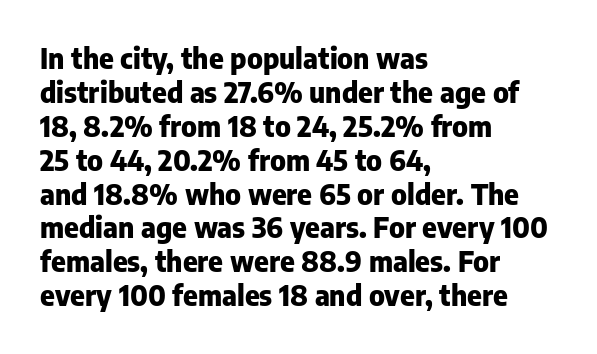
{"serif": "no", "italic": "no", "bold": "yes", "weight": "heavy", "width": "normal", "stroke_contrast": "low", "x_height": "medium", "monospaced": "no", "underline": "no", "align": "left", "line_spacing_ratio": 1.21, "letter_spacing": "normal", "letter_spacing_em": 0.0, "glyph_px": 28}
